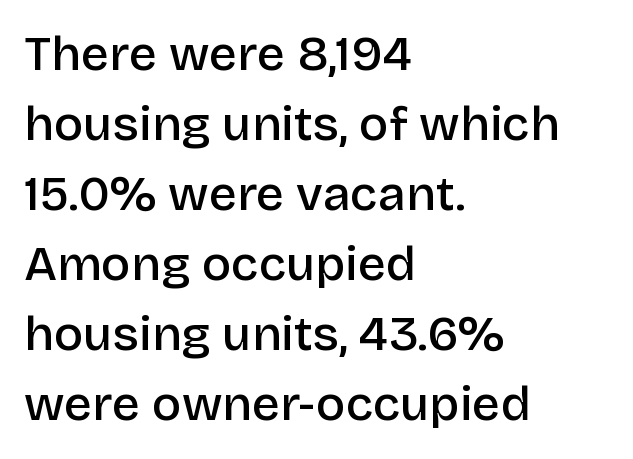
{"serif": "no", "italic": "no", "bold": "semi", "weight": "semibold", "width": "normal", "stroke_contrast": "low", "x_height": "large", "monospaced": "no", "underline": "no", "align": "left", "line_spacing": "normal", "line_spacing_ratio": 1.43, "letter_spacing": "normal", "letter_spacing_em": 0.0, "glyph_px": 49}
